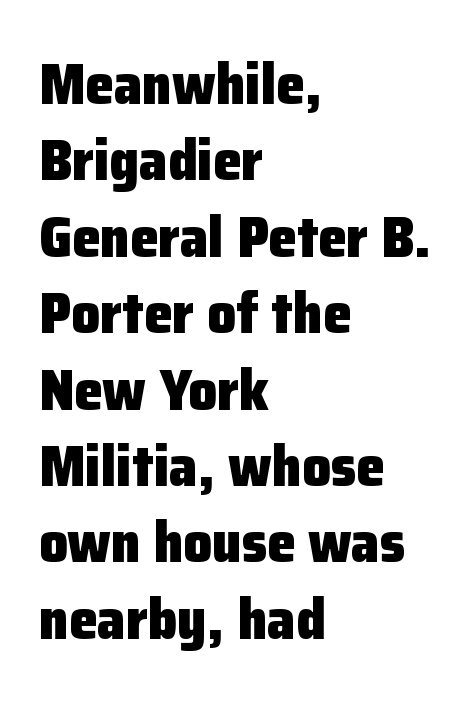
Bold? Absolutely — the strokes are thick and heavy. Rendered with straight, roman letterforms. Words float on clear page, feet unadorned. The rendering uses natural spacing where letterforms have individual widths. A typesetter would call this zero additional tracking.
